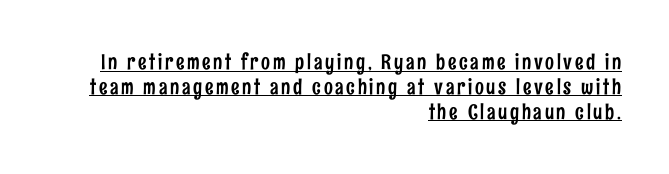
The image shows 21 px text type, upright; set right-aligned, line spacing 1.18x, underlined.
